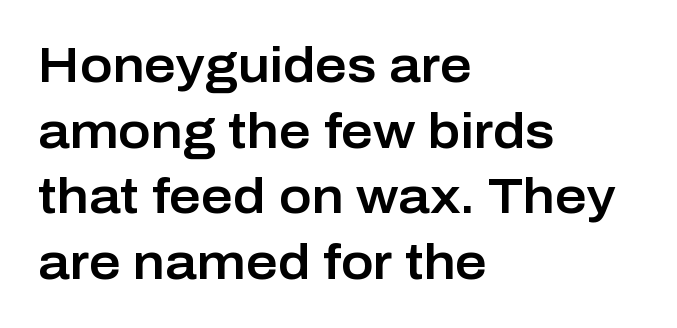
{"serif": "no", "italic": "no", "width": "normal", "stroke_contrast": "low", "x_height": "medium", "monospaced": "no", "underline": "no", "align": "left", "line_spacing": "normal", "line_spacing_ratio": 1.34, "letter_spacing": "normal", "letter_spacing_em": 0.0, "glyph_px": 49}
